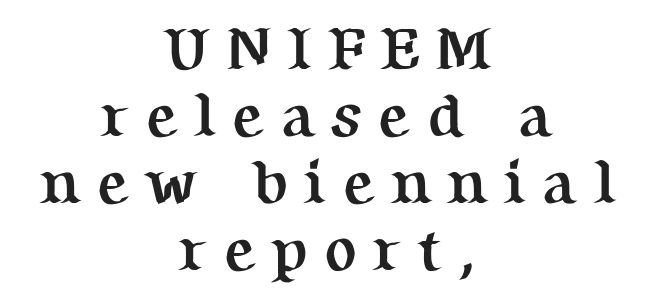
{"serif": "yes", "italic": "no", "bold": "yes", "weight": "semibold", "width": "normal", "stroke_contrast": "medium", "x_height": "medium", "monospaced": "no", "underline": "no", "align": "center", "line_spacing": "tight", "line_spacing_ratio": 1.1, "letter_spacing": "wide", "letter_spacing_em": 0.26, "glyph_px": 61}
